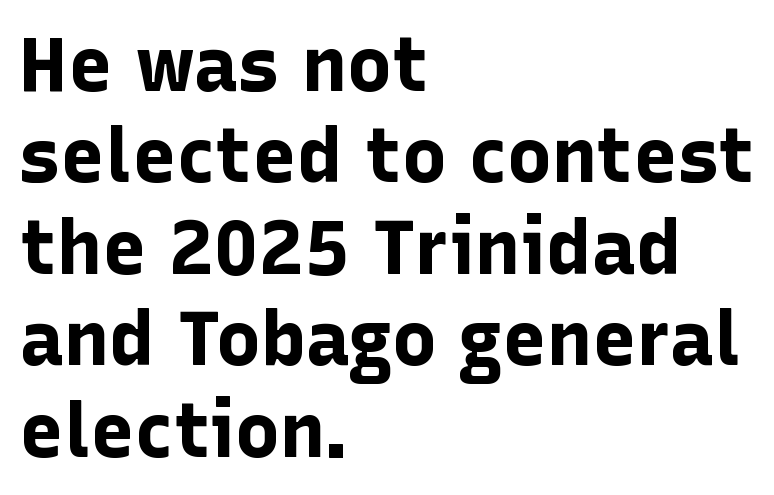
The passage shown is typed in a proportional face where columns would drift. Look at the tracking — it's just the regular setting, nothing added. Posture: upright roman. Observe the absence of serifs on each vertical stroke in this sample.
